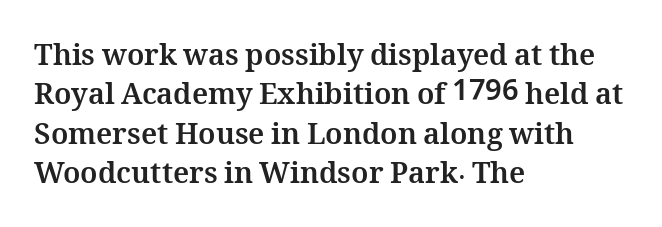
{"italic": "no", "bold": "yes", "weight": "bold", "width": "normal", "stroke_contrast": "medium", "x_height": "medium", "monospaced": "no", "underline": "no", "align": "left", "line_spacing": "normal", "line_spacing_ratio": 1.36, "letter_spacing": "normal", "letter_spacing_em": 0.0, "glyph_px": 29}
